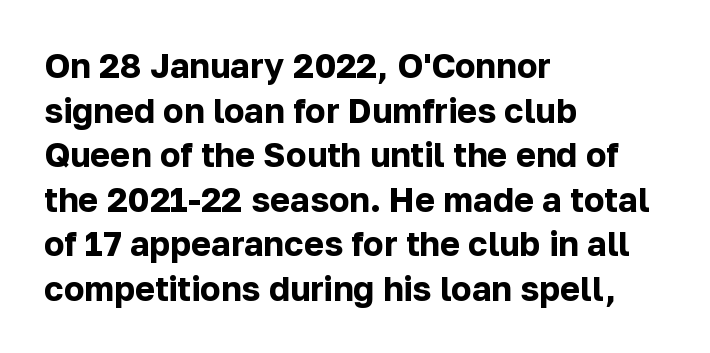
{"serif": "no", "italic": "no", "bold": "yes", "weight": "bold", "width": "normal", "stroke_contrast": "low", "x_height": "medium", "monospaced": "no", "underline": "no", "align": "left", "line_spacing": "normal", "line_spacing_ratio": 1.31, "letter_spacing": "normal", "letter_spacing_em": 0.0, "glyph_px": 34}
